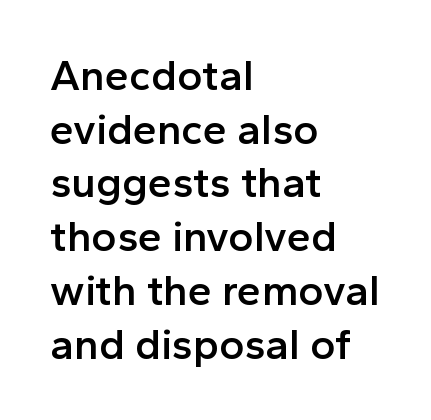
Q: Is the text bold? A: Semi-bold.
Q: Is the text italic (slanted)? A: No, it is upright.
Q: Is the typeface a serif or a sans-serif typeface? A: Sans-serif.
Q: Is the text underlined? A: No.
Q: How is the paragraph aligned? A: Left-aligned.
Q: Is the spacing between letters normal or unusually wide? A: Normal.
Q: Is the spacing between lines tight, normal or loose? A: Normal.
Q: Width (condensed, normal, or wide)? A: Normal.
Q: x-height? A: Medium.
Q: Monospaced? A: No.
